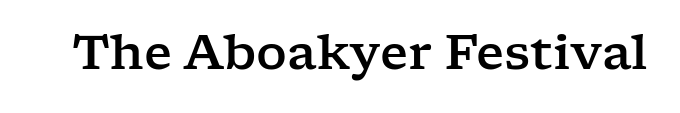
Q: Is the text italic (slanted)? A: No, it is upright.
Q: Is the typeface a serif or a sans-serif typeface? A: Serif.
Q: Is the text underlined? A: No.
Q: Is the spacing between letters normal or unusually wide? A: Normal.
Q: Width (condensed, normal, or wide)? A: Wide.
Q: Stroke contrast? A: Low.
Q: x-height? A: Medium.
Q: Monospaced? A: No.
